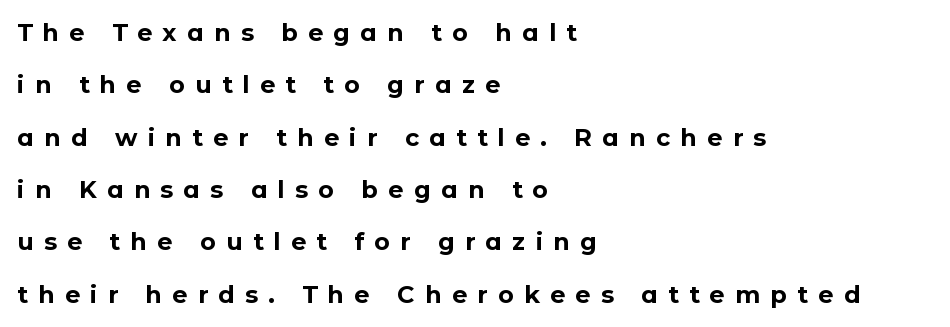
Q: Is the text bold? A: Yes.
Q: Is the text italic (slanted)? A: No, it is upright.
Q: Is the text underlined? A: No.
Q: How is the paragraph aligned? A: Left-aligned.
Q: Is the spacing between letters normal or unusually wide? A: Unusually wide.
Q: Is the spacing between lines tight, normal or loose? A: Loose.
